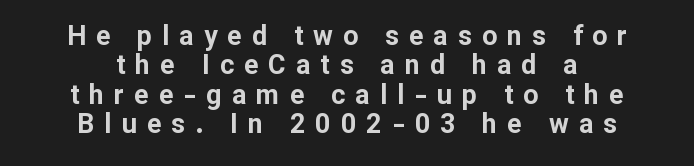
I'd describe the lettering as bold — thick and assertive. Summary of vertical rhythm: compact, with narrow interline spacing. Characters remain perfectly vertical along every line. No word sits above an underline. Each word looks stretched out because of the extra space between its letters. Is the block centered? Yes — each line is placed symmetrically about the middle.
